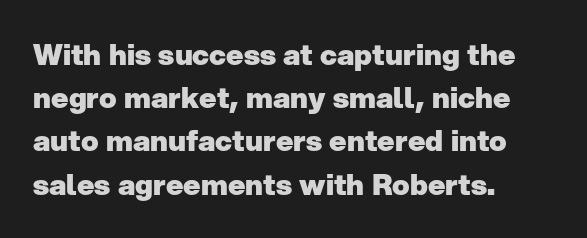
The image shows 29 px heavy sans-serif type, upright; set left-aligned, normal line spacing (1.49x), normal letter spacing, not underlined; low stroke contrast and a medium x-height.
